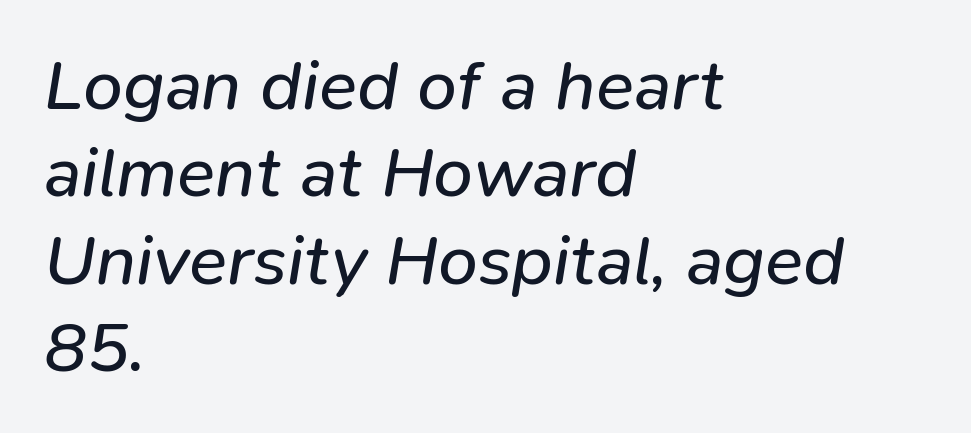
This sample has the flowing, uneven cadence of proportional lettering. Posture: slanted. The rendering anchors every line to the left-hand side. The face used here is rendered with its standard letterfit.
